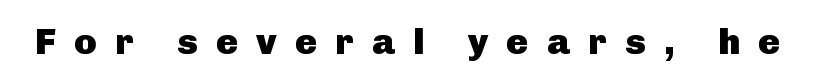
{"serif": "no", "italic": "no", "bold": "yes", "weight": "heavy", "width": "normal", "stroke_contrast": "low", "x_height": "medium", "monospaced": "no", "underline": "no", "letter_spacing": "wide", "letter_spacing_em": 0.49, "glyph_px": 37}
